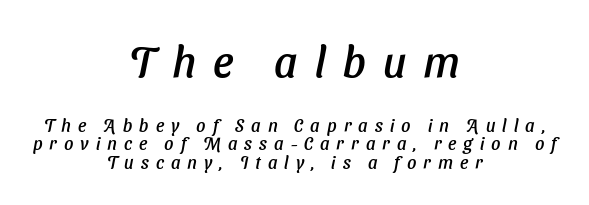
The image shows 44 px text type; set centered, tight line spacing (1.03x), unusually wide letter spacing (+0.39 em), not underlined; the first (top) block is 2.44x larger; low stroke contrast and a medium x-height.
